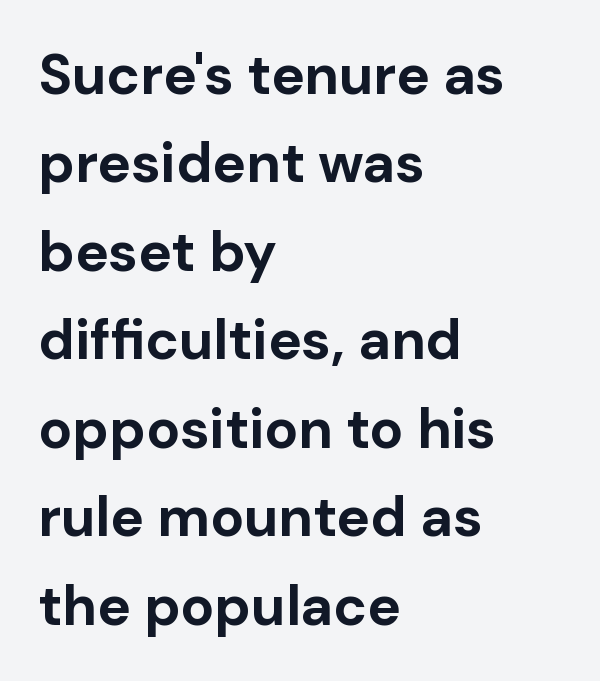
Q: Is the text bold? A: Yes.
Q: Is the text italic (slanted)? A: No, it is upright.
Q: Is the typeface a serif or a sans-serif typeface? A: Sans-serif.
Q: Is the text underlined? A: No.
Q: How is the paragraph aligned? A: Left-aligned.
Q: Is the spacing between letters normal or unusually wide? A: Normal.
Q: Is the spacing between lines tight, normal or loose? A: Normal.
Q: Width (condensed, normal, or wide)? A: Normal.
Q: Stroke contrast? A: Low.
Q: x-height? A: Medium.
Q: Monospaced? A: No.
